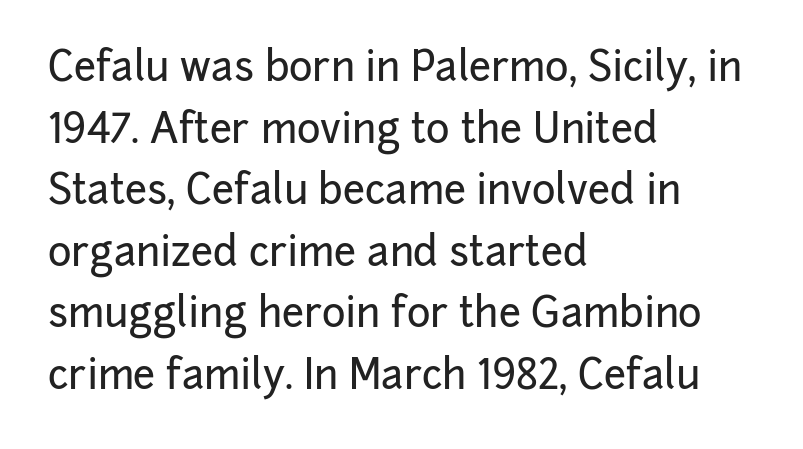
The image shows 40 px sans-serif type, upright; set left-aligned, normal line spacing (1.54x), normal letter spacing, not underlined; low stroke contrast and a medium x-height.
